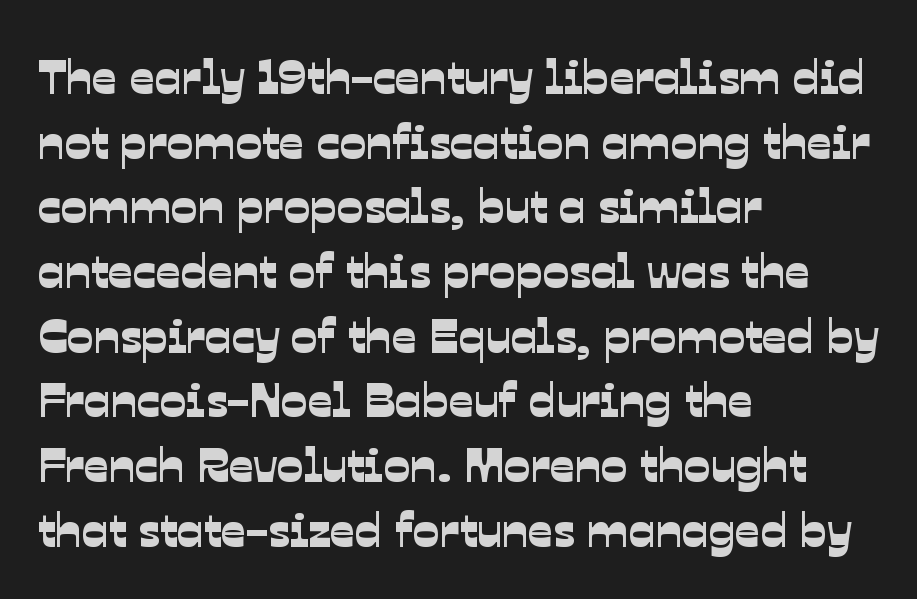
The image shows 49 px sans-serif type; set left-aligned, normal line spacing (1.32x), normal letter spacing, not underlined; low stroke contrast and a medium x-height.
